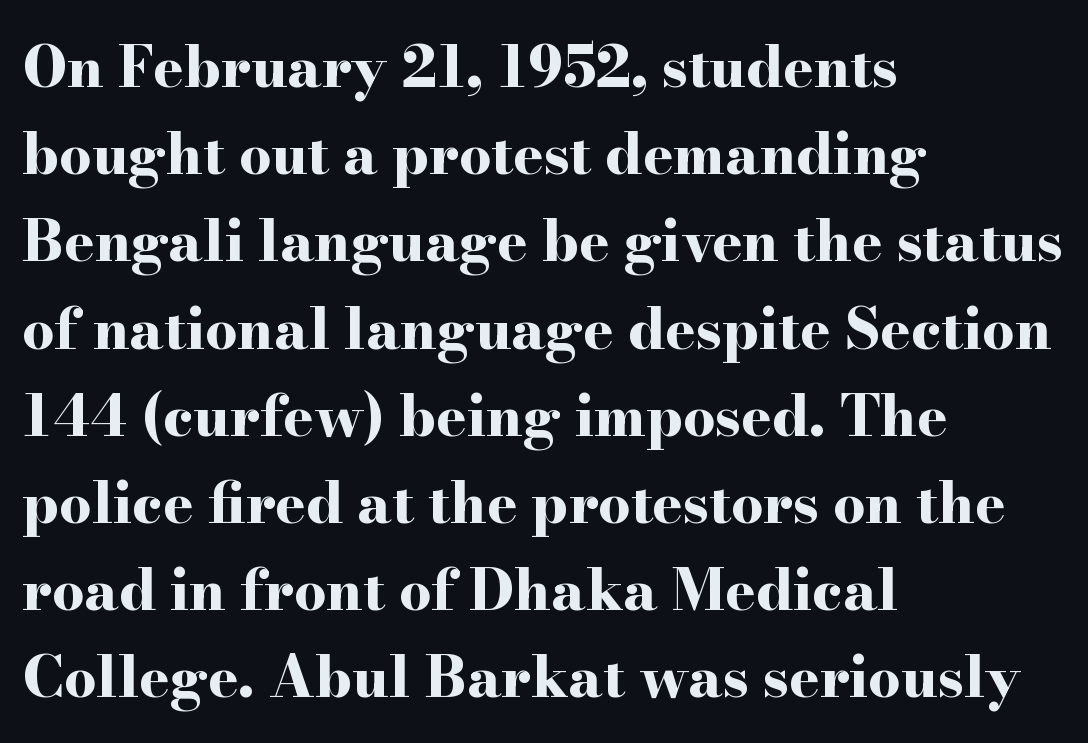
{"serif": "yes", "italic": "no", "bold": "yes", "weight": "bold", "width": "wide", "stroke_contrast": "high", "x_height": "small", "monospaced": "no", "underline": "no", "align": "left", "line_spacing": "normal", "line_spacing_ratio": 1.53, "letter_spacing": "normal", "letter_spacing_em": 0.0, "glyph_px": 57}
